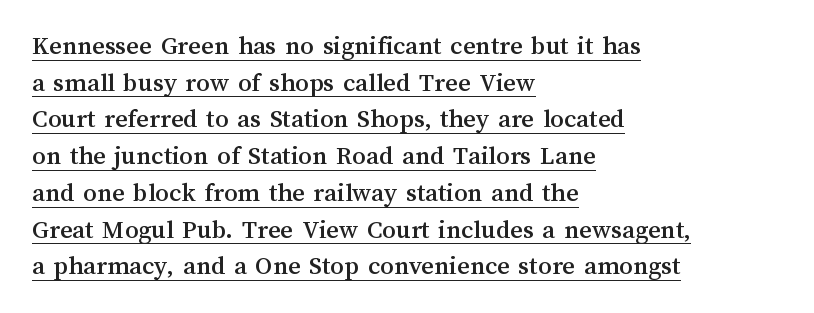
{"italic": "no", "underline": "yes", "align": "left", "line_spacing": "normal", "line_spacing_ratio": 1.36, "letter_spacing": "normal", "letter_spacing_em": 0.0, "glyph_px": 27}
